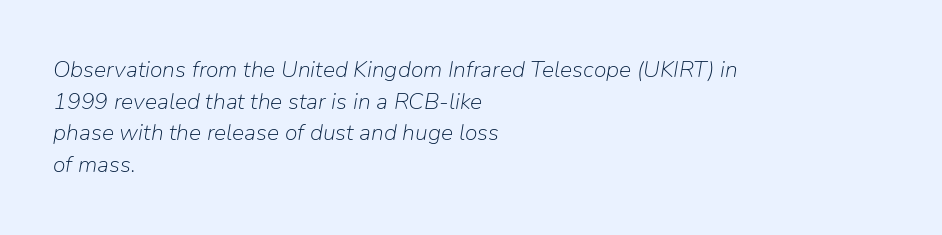
Q: Is the text bold? A: No.
Q: Is the text italic (slanted)? A: Yes, it leans right by about 9 degrees.
Q: Is the text underlined? A: No.
Q: How is the paragraph aligned? A: Left-aligned.
Q: Is the spacing between letters normal or unusually wide? A: Normal.
Q: Is the spacing between lines tight, normal or loose? A: Normal.
